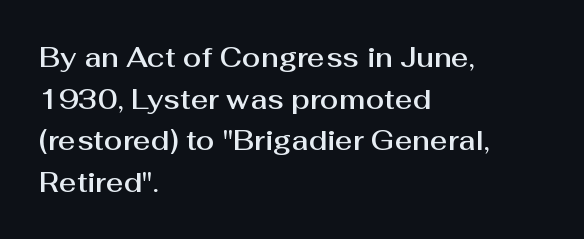
A typesetter would call this zero additional tracking. Line beginnings align vertically; line endings do not. The leading is moderate, giving the passage an even texture. No italicization has been applied; the sample stays upright. This rendering features lettering with no underline.
